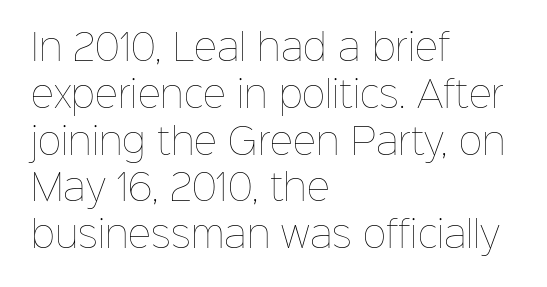
Style check: upright. The face used here is proportionally spaced, like ordinary book or web type. Short and long lines alike share a common starting point at left. This block has exactly the height ordinary leading produces.
